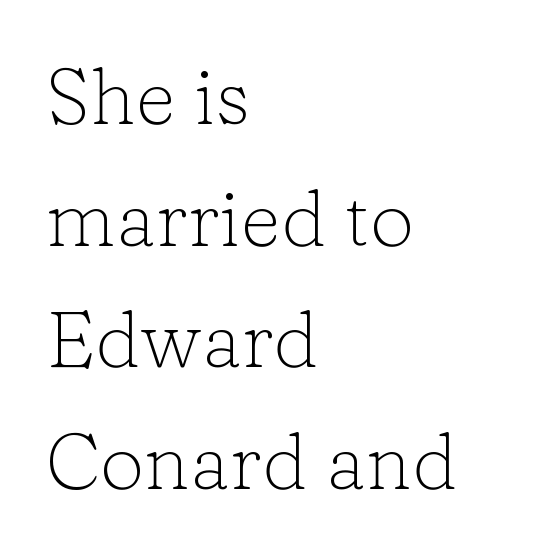
{"serif": "yes", "italic": "no", "bold": "no", "weight": "light", "width": "normal", "stroke_contrast": "low", "x_height": "medium", "monospaced": "no", "underline": "no", "align": "left", "line_spacing": "normal", "line_spacing_ratio": 1.54, "letter_spacing": "normal", "letter_spacing_em": 0.0, "glyph_px": 79}
